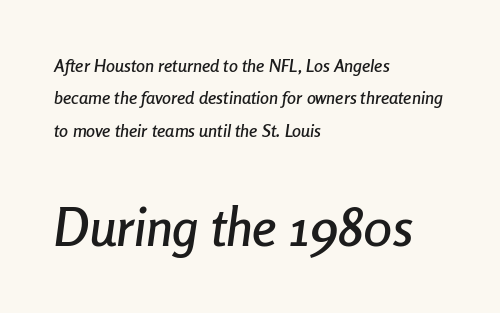
{"italic": "yes", "lean": "right", "slant_degrees": 8, "width": "condensed", "stroke_contrast": "low", "x_height": "medium", "monospaced": "no", "underline": "no", "align": "left", "line_spacing_ratio": 1.8, "letter_spacing": "normal", "letter_spacing_em": 0.0, "larger_block": "second", "size_ratio": 2.94, "glyph_px": 53}
